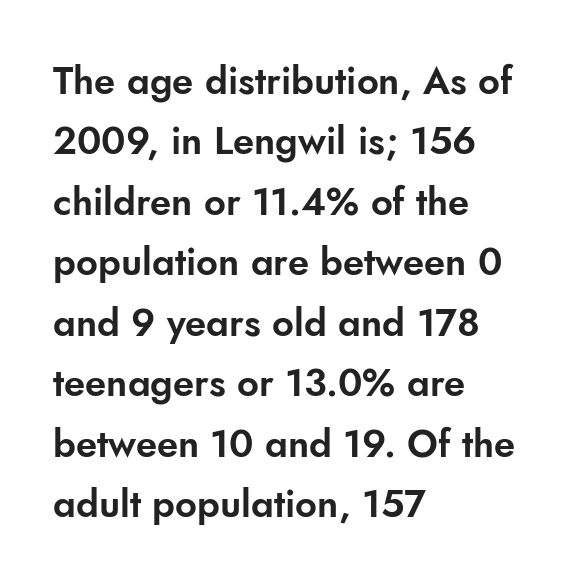
The foot of each line stays bare and open. Casual observation: everything's shoved over to the left. Line spacing here is normal. The glyphs in this specimen are sans serif. Unlike italic type, these characters show no tilt at all. Is the letter spacing exaggerated? No — it looks like the ordinary default.
